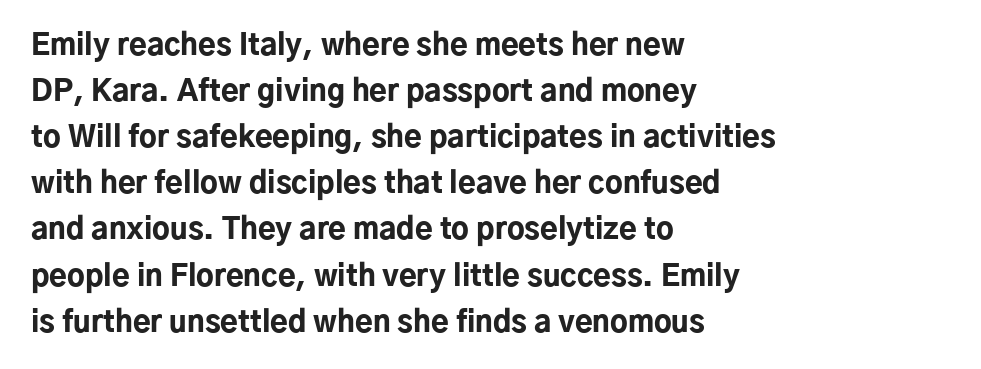
{"serif": "no", "italic": "no", "bold": "yes", "weight": "bold", "width": "normal", "stroke_contrast": "low", "x_height": "medium", "monospaced": "no", "underline": "no", "align": "left", "line_spacing": "normal", "line_spacing_ratio": 1.59, "letter_spacing": "normal", "letter_spacing_em": 0.0, "glyph_px": 29}
